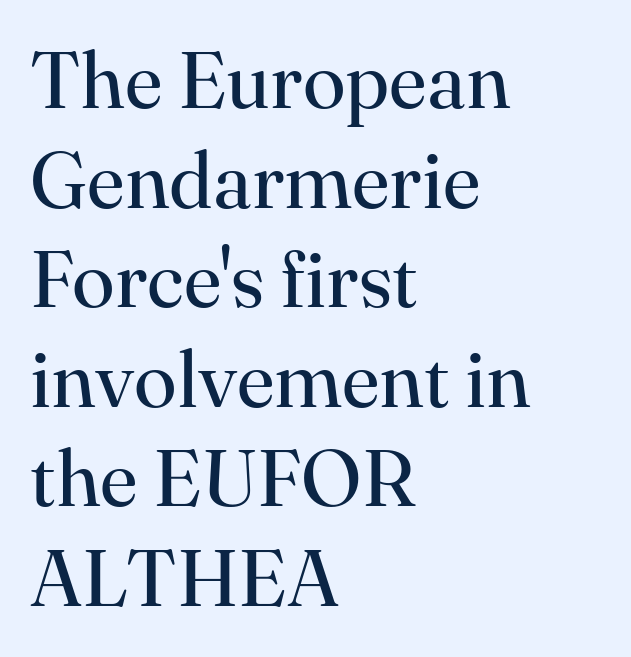
The passage shown is typed in a proportional face where columns would drift. Classification — serif. Reading down the column, the eye jumps a familiar distance to each next line. The passage shown has conventional tracking throughout. The baseline area is clear.
